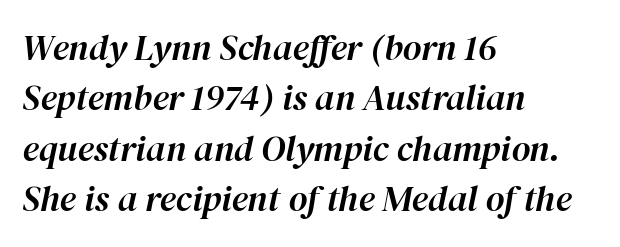
Underlining? Definitely not there. Does extra space separate the letters? No, they use regular spacing. The passage shown is typed in a proportional face where columns would drift. Caption: multi-line text, flush left, ragged right.
